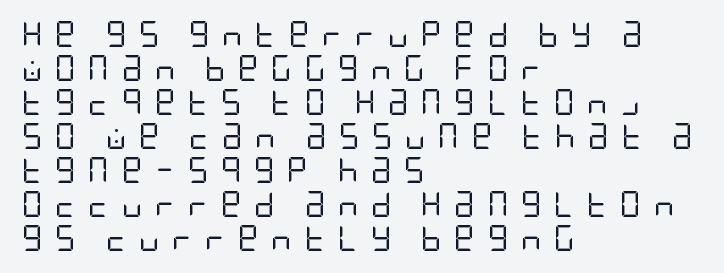
The image shows 26 px text type, upright; set left-aligned, normal line spacing (1.31x), unusually wide letter spacing (+0.46 em), not underlined.
